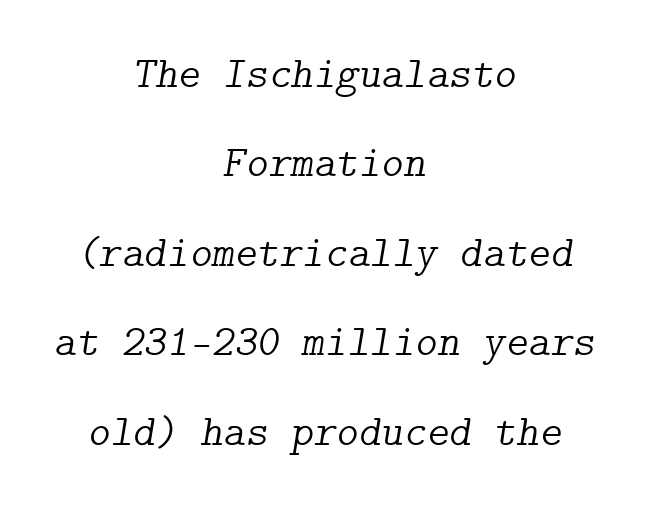
Check the space under the baseline: it is left empty. The type family on display is of the serif kind. A quiet, ordinary-to-light weight characterises the typeface. Students, note that the glyphs here touch the page at normal intervals. The lines are spread far apart with generous leading.
